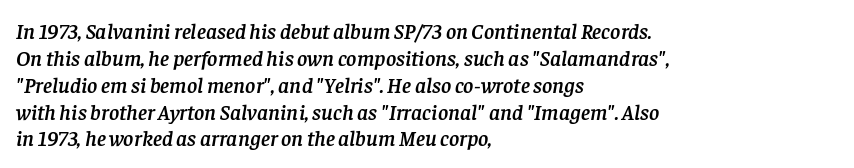
{"italic": "yes", "lean": "right", "slant_degrees": 8, "underline": "no", "align": "left", "line_spacing_ratio": 1.22, "letter_spacing": "normal", "letter_spacing_em": 0.0, "glyph_px": 22}
